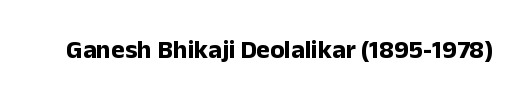
Only glyphs here, with clear space below each row. Rendered with straight, roman letterforms. The glyphs have the mass of a bold cut. Observe the ordinary spacing: letters are neighbours, not strangers.
